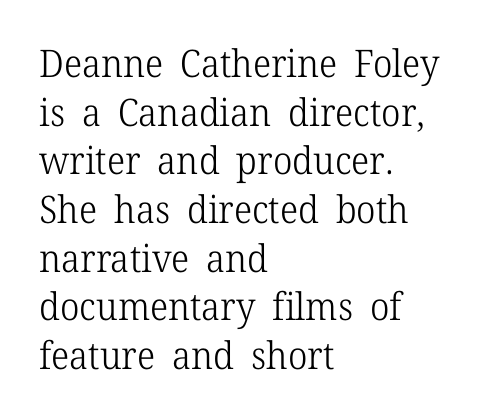
A quiet, ordinary-to-light weight characterises the typeface. Each word holds together tightly as a unit, with standard inter-letter gaps. A typesetter would mark this as roman, not italic. You could not count columns in this text — the font is proportionally spaced.
